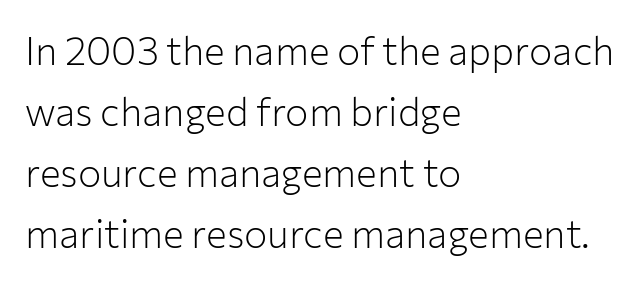
Font category for this specimen: sans-serif. Any mark beneath the type? The region is blank. Compared with a typical body face, this is equally light or lighter still. Each letter keeps its own natural width here, so spacing adapts to shape.
